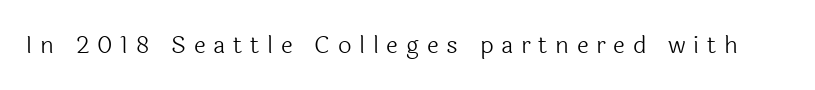
The image shows 24 px text type, upright; set unusually wide letter spacing (+0.32 em), not underlined.
